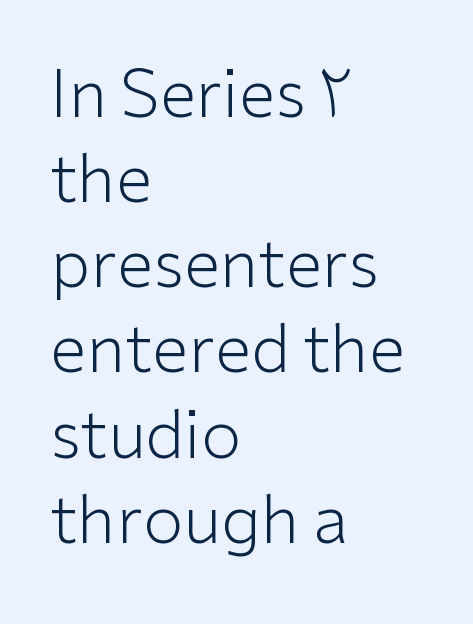
Q: Is the text bold? A: No.
Q: Is the text italic (slanted)? A: No, it is upright.
Q: Is the typeface a serif or a sans-serif typeface? A: Sans-serif.
Q: Is the text underlined? A: No.
Q: How is the paragraph aligned? A: Left-aligned.
Q: Is the spacing between letters normal or unusually wide? A: Normal.
Q: Is the spacing between lines tight, normal or loose? A: Normal.
Q: Width (condensed, normal, or wide)? A: Normal.
Q: Stroke contrast? A: Low.
Q: x-height? A: Medium.
Q: Monospaced? A: No.
